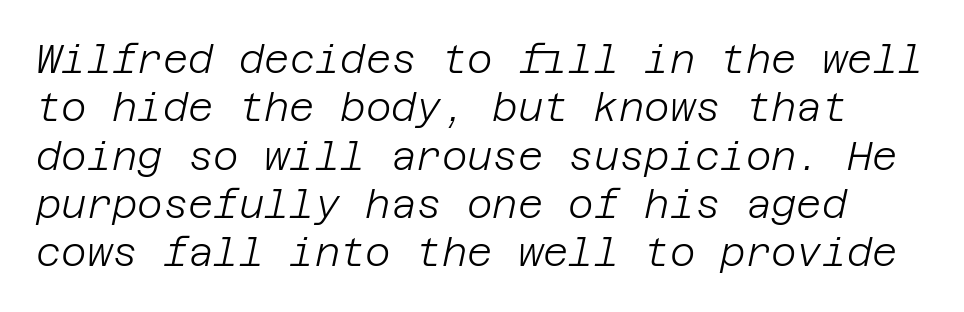
{"italic": "yes", "lean": "right", "slant_degrees": 12, "bold": "no", "weight": "light", "width": "normal", "stroke_contrast": "low", "x_height": "large", "underline": "no", "line_spacing_ratio": 1.24, "letter_spacing": "normal", "letter_spacing_em": 0.0, "glyph_px": 39}
